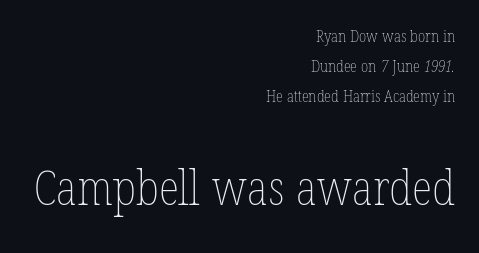
{"bold": "no", "weight": "thin", "width": "condensed", "stroke_contrast": "low", "x_height": "medium", "monospaced": "no", "underline": "no", "align": "right", "line_spacing_ratio": 1.88, "letter_spacing": "normal", "letter_spacing_em": 0.0, "larger_block": "second", "size_ratio": 3.0, "glyph_px": 48}
